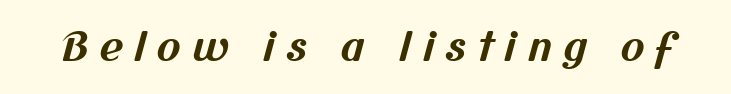
The letters carry no serifs — their stems end cleanly without finishing strokes. These lines carry a lot of weight — the face is fully bold. Think of a printed novel: that variable character pitch is what you see here. Only glyphs here, with clear space below each row. Look at the tracking — it's clearly loosened, letters drifting apart.
